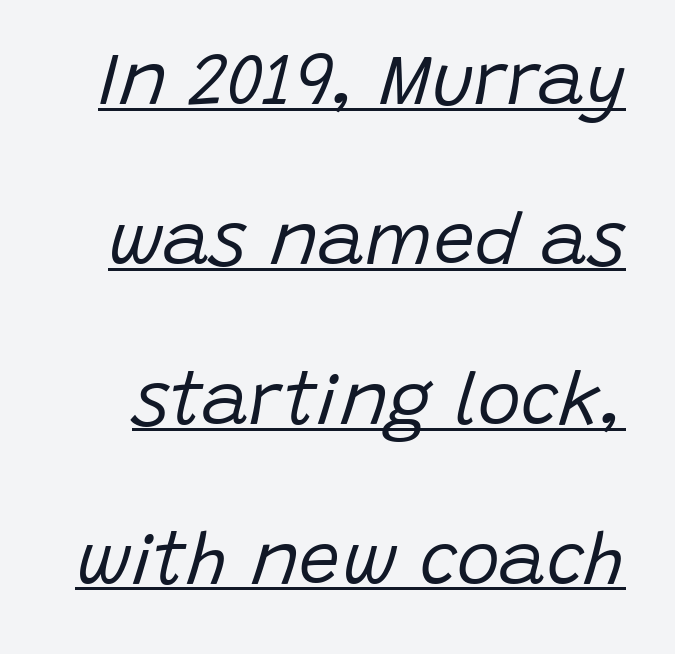
{"italic": "yes", "lean": "right", "slant_degrees": 15, "bold": "no", "weight": "regular", "width": "normal", "stroke_contrast": "low", "x_height": "large", "monospaced": "no", "underline": "yes", "line_spacing": "loose", "line_spacing_ratio": 2.19, "letter_spacing": "normal", "letter_spacing_em": 0.0, "glyph_px": 73}
